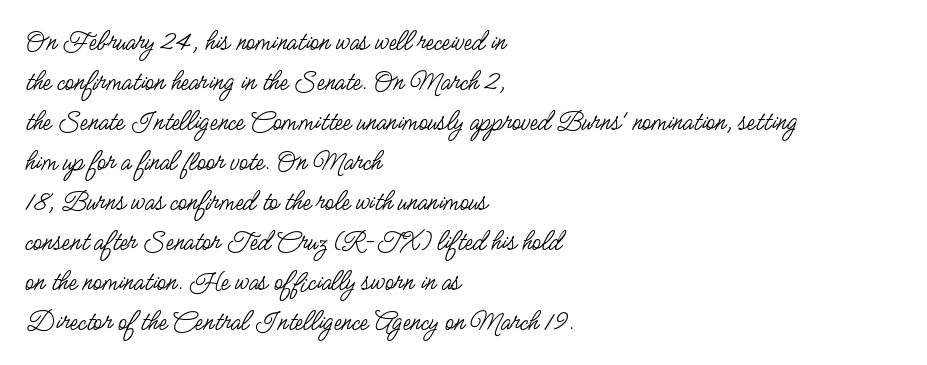
Q: Is the text bold? A: No.
Q: Is the text italic (slanted)? A: Yes.
Q: Is the typeface a serif or a sans-serif typeface? A: Sans-serif.
Q: Is the text underlined? A: No.
Q: How is the paragraph aligned? A: Left-aligned.
Q: Is the spacing between letters normal or unusually wide? A: Normal.
Q: Is the spacing between lines tight, normal or loose? A: Normal.
Q: Width (condensed, normal, or wide)? A: Condensed.
Q: Stroke contrast? A: Low.
Q: x-height? A: Small.
Q: Monospaced? A: No.
